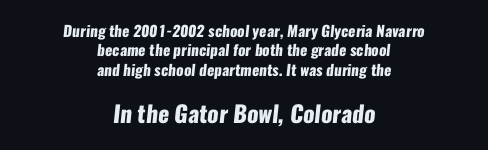
The image shows 23 px bold type; set centered, normal line spacing (1.3x), normal letter spacing, not underlined; the second (bottom) block is 1.53x larger.
